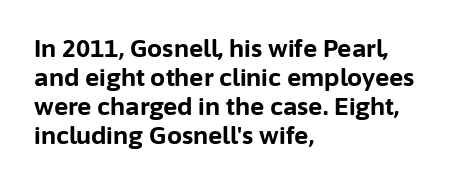
The image shows 24 px bold type, upright; set left-aligned, line spacing 1.21x, normal letter spacing, not underlined.
